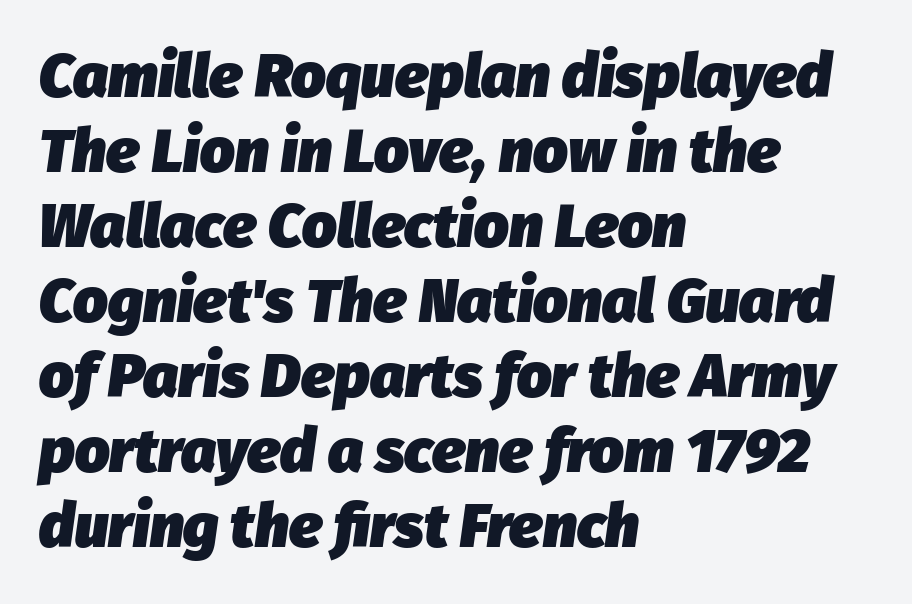
Q: Is the text bold? A: Yes.
Q: Is the text italic (slanted)? A: Yes, it leans right by about 8 degrees.
Q: Is the text underlined? A: No.
Q: How is the paragraph aligned? A: Left-aligned.
Q: Is the spacing between letters normal or unusually wide? A: Normal.
Q: Width (condensed, normal, or wide)? A: Normal.
Q: Stroke contrast? A: Low.
Q: x-height? A: Medium.
Q: Monospaced? A: No.
